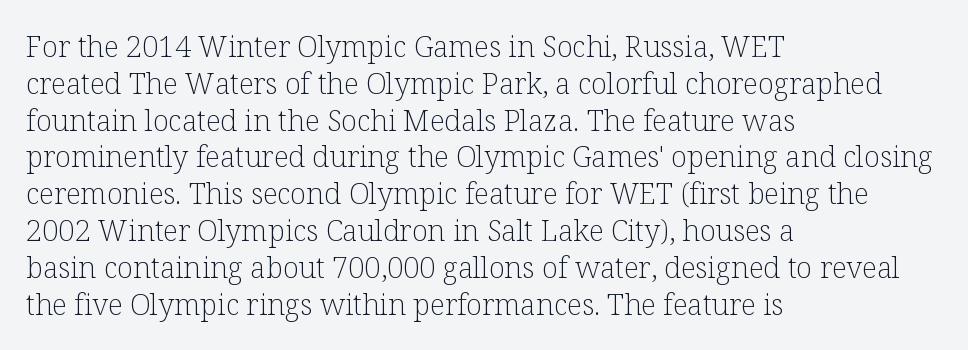
The image shows 29 px light serif type, upright; set left-aligned, normal line spacing (1.27x), normal letter spacing, not underlined; low stroke contrast and a medium x-height.
